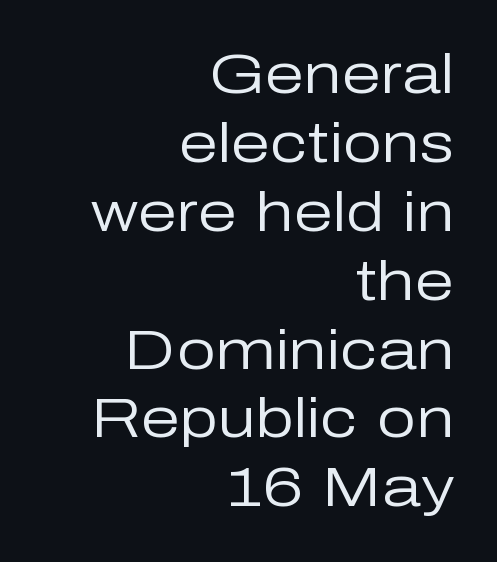
Q: Is the text bold? A: No.
Q: Is the text italic (slanted)? A: No, it is upright.
Q: Is the typeface a serif or a sans-serif typeface? A: Sans-serif.
Q: Is the text underlined? A: No.
Q: How is the paragraph aligned? A: Right-aligned.
Q: Is the spacing between letters normal or unusually wide? A: Normal.
Q: Width (condensed, normal, or wide)? A: Normal.
Q: Stroke contrast? A: Low.
Q: x-height? A: Medium.
Q: Monospaced? A: No.
